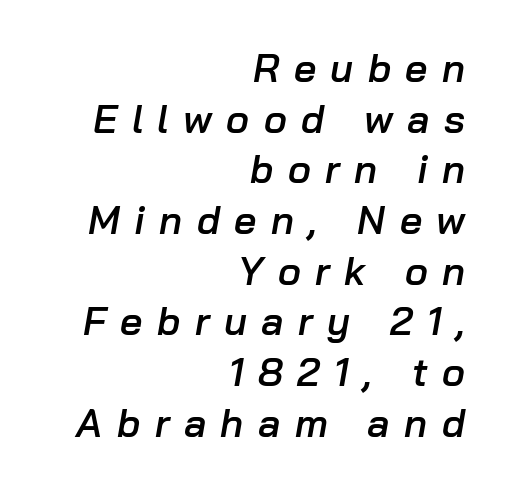
Q: Is the text bold? A: Semi-bold.
Q: Is the text italic (slanted)? A: Yes, it leans right by about 10 degrees.
Q: Is the text underlined? A: No.
Q: How is the paragraph aligned? A: Right-aligned.
Q: Is the spacing between letters normal or unusually wide? A: Unusually wide.
Q: Is the spacing between lines tight, normal or loose? A: Normal.
Q: Width (condensed, normal, or wide)? A: Normal.
Q: Stroke contrast? A: Low.
Q: x-height? A: Medium.
Q: Monospaced? A: No.
